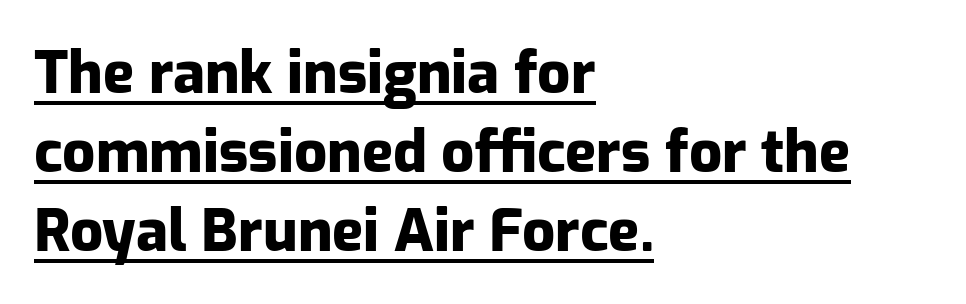
{"serif": "no", "italic": "no", "bold": "yes", "weight": "heavy", "width": "normal", "stroke_contrast": "low", "x_height": "medium", "monospaced": "no", "underline": "yes", "align": "left", "line_spacing": "normal", "line_spacing_ratio": 1.36, "letter_spacing": "normal", "letter_spacing_em": 0.0, "glyph_px": 58}
